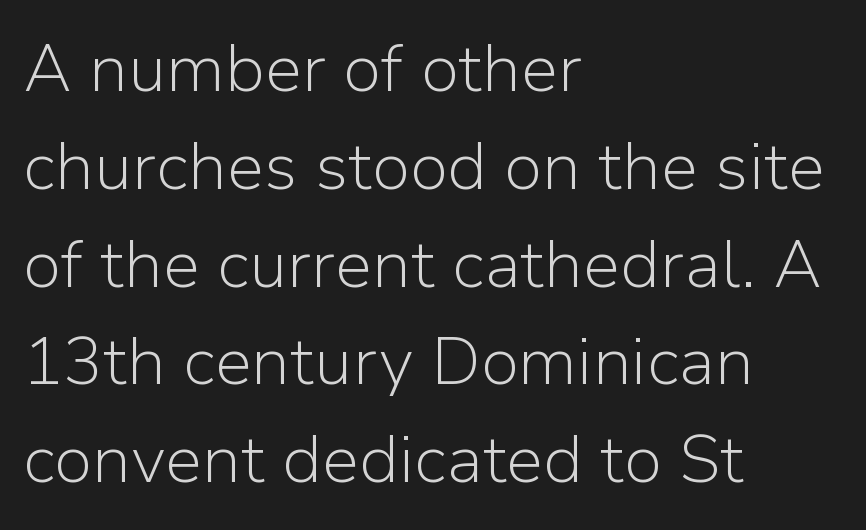
Q: Is the text bold? A: No.
Q: Is the text italic (slanted)? A: No, it is upright.
Q: Is the typeface a serif or a sans-serif typeface? A: Sans-serif.
Q: Is the text underlined? A: No.
Q: How is the paragraph aligned? A: Left-aligned.
Q: Is the spacing between letters normal or unusually wide? A: Normal.
Q: Is the spacing between lines tight, normal or loose? A: Normal.
Q: Width (condensed, normal, or wide)? A: Normal.
Q: Stroke contrast? A: Low.
Q: x-height? A: Medium.
Q: Monospaced? A: No.
